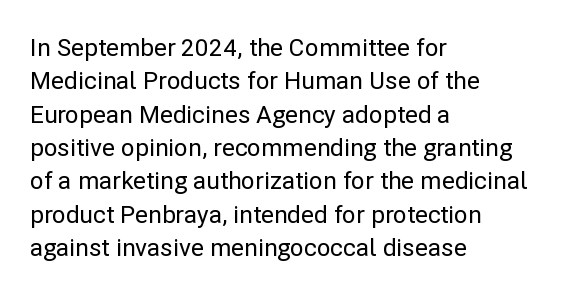
Style check: upright. Bare-footed words on every line. The passage shown has conventional tracking throughout. If you measured baseline to baseline, you'd find a middling distance. A student would call this left alignment; a typographer would say flush left, rag right.
